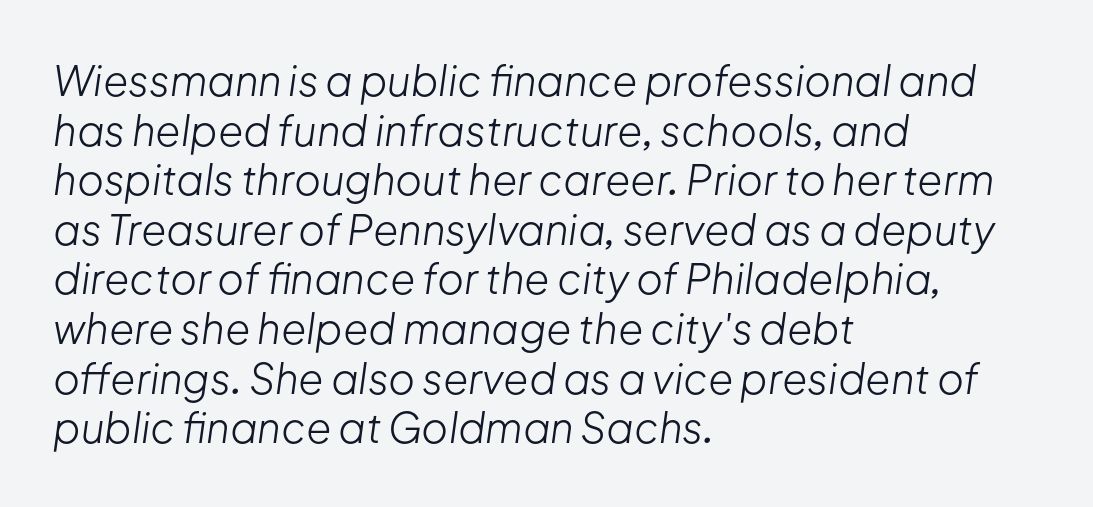
Notice how the passage keeps a crisp vertical edge on the left only. Is this a fixed-width face? No — the glyphs have proportional, varying widths. Letters have the restrained weight of plain body copy at most. Descenders hang freely into open space. Default kerning and tracking; the words read as compact shapes.
